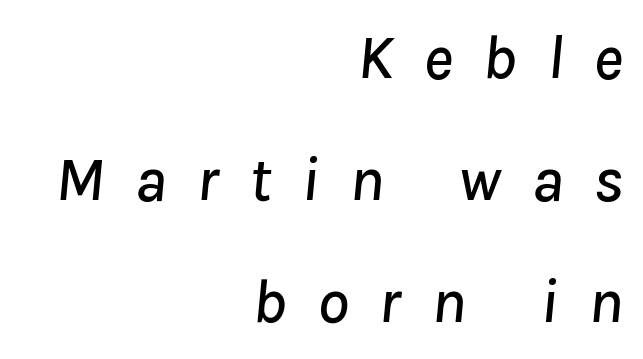
The image shows 63 px text type, italic (leaning right); set right-aligned, loose line spacing (1.94x), unusually wide letter spacing (+0.48 em), not underlined; low stroke contrast and a medium x-height.
